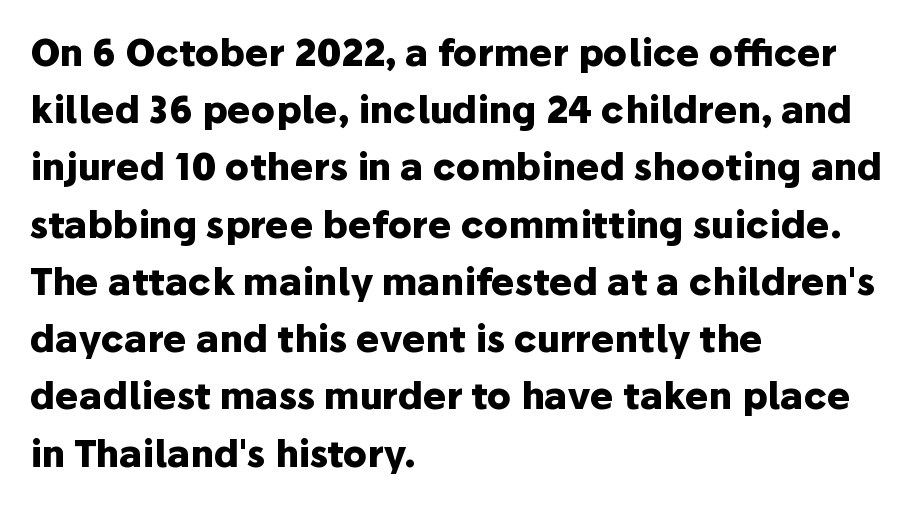
Only glyphs here, with clear space below each row. Here the designer chose a conventional face with non-uniform glyph widths. No italicization has been applied; the sample stays upright. Compared with typical body copy, the letter spacing here is the same. The typeface chosen for these lines omits serifs. Bold? Absolutely — the strokes are thick and heavy.
